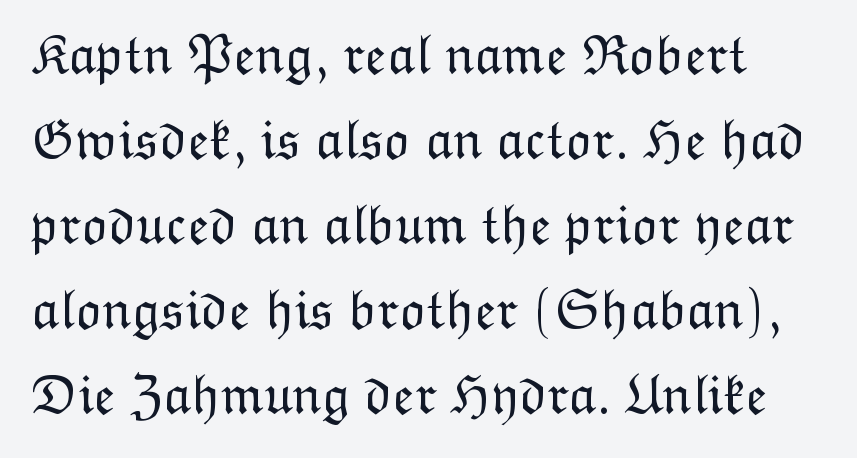
{"italic": "no", "bold": "no", "weight": "light", "width": "normal", "stroke_contrast": "low", "x_height": "medium", "monospaced": "no", "underline": "no", "line_spacing": "normal", "line_spacing_ratio": 1.52, "letter_spacing": "normal", "letter_spacing_em": 0.0, "glyph_px": 56}
